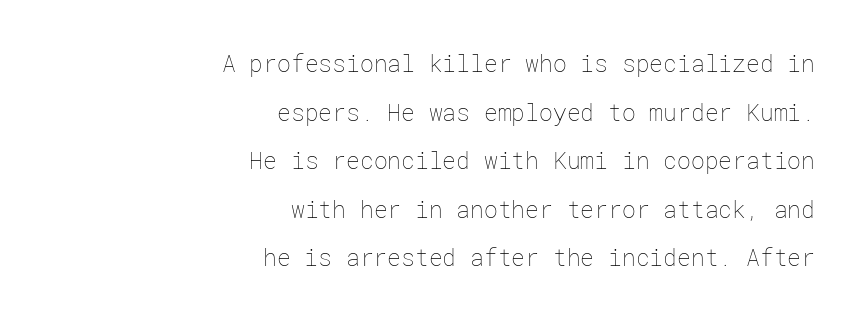
The image shows 23 px text type, upright; set right-aligned, loose line spacing (2.11x), normal letter spacing, not underlined.
